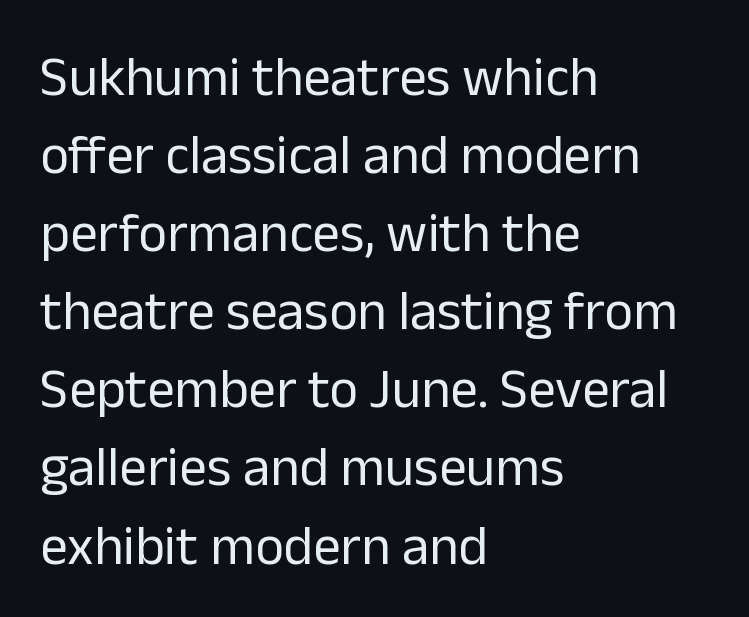
Typeset ragged right — the left edge is the straight one. No heavy texture on the line: the type isn't bold. Are there feet on the stems? There aren't — it's a sans. The passage shown is typed in a proportional face where columns would drift. Regarding leading, the lines here are spaced in the standard way. A clean baseline with only descenders dipping below it.
